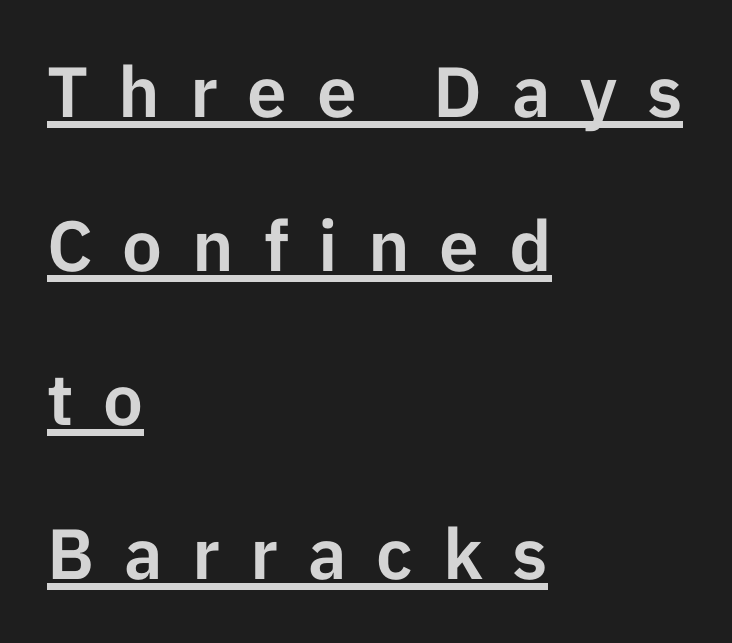
The image shows 71 px sans-serif type, upright; set left-aligned, loose line spacing (2.17x), unusually wide letter spacing (+0.42 em), underlined; low stroke contrast and a medium x-height.
